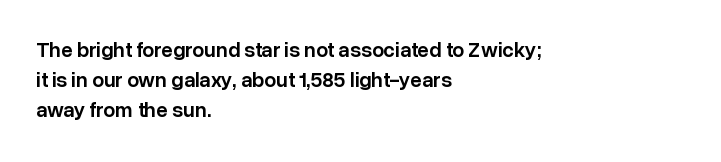
The image shows 21 px text type, upright; set left-aligned, normal line spacing (1.43x), normal letter spacing, not underlined.
